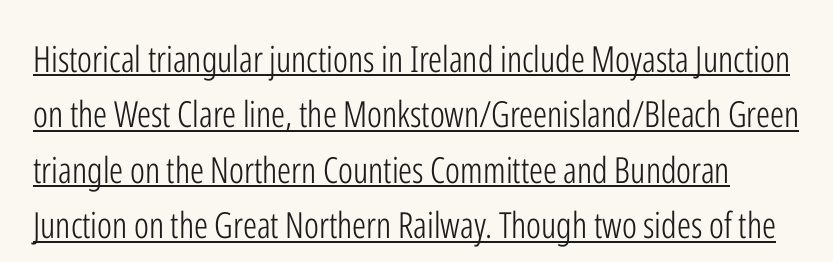
The image shows 36 px light, condensed sans-serif type, upright; set normal line spacing (1.54x), normal letter spacing, underlined; low stroke contrast and a medium x-height.
